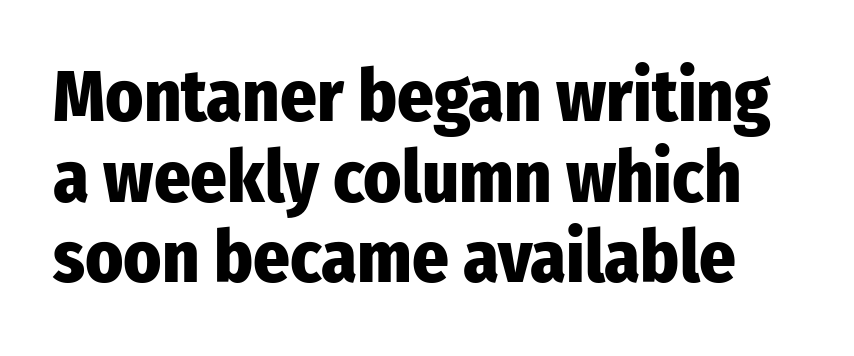
{"serif": "no", "italic": "no", "bold": "yes", "weight": "heavy", "width": "condensed", "stroke_contrast": "low", "x_height": "medium", "monospaced": "no", "underline": "no", "line_spacing": "tight", "line_spacing_ratio": 1.12, "letter_spacing": "normal", "letter_spacing_em": 0.0, "glyph_px": 72}
